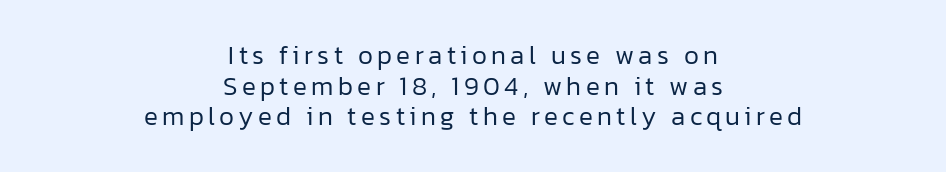
The image shows 26 px text type, upright; set centered, line spacing 1.18x, not underlined.
